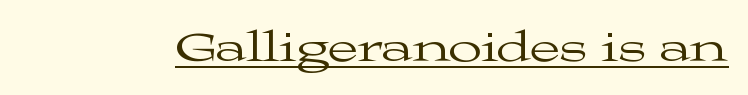
The line texture is even and compact thanks to regular tracking. This rendering features underlined lettering. A roman cut, with each character standing at attention. Serif or sans? Serif — the stroke terminals have little feet. Think of a printed novel: that variable character pitch is what you see here. No chunkiness to these letters — they're not bold.
